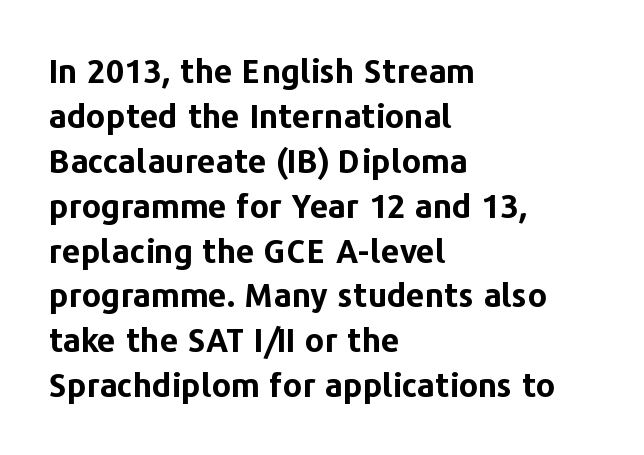
{"serif": "no", "italic": "no", "bold": "yes", "weight": "bold", "width": "normal", "stroke_contrast": "low", "x_height": "medium", "monospaced": "no", "underline": "no", "align": "left", "line_spacing": "normal", "line_spacing_ratio": 1.36, "letter_spacing": "normal", "letter_spacing_em": 0.0, "glyph_px": 33}
